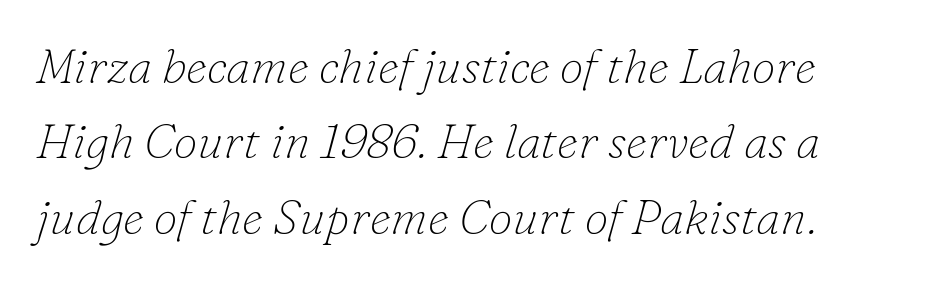
The image shows 48 px thin serif type, italic (leaning right); set left-aligned, normal line spacing (1.57x), normal letter spacing, not underlined; low stroke contrast and a small x-height.
